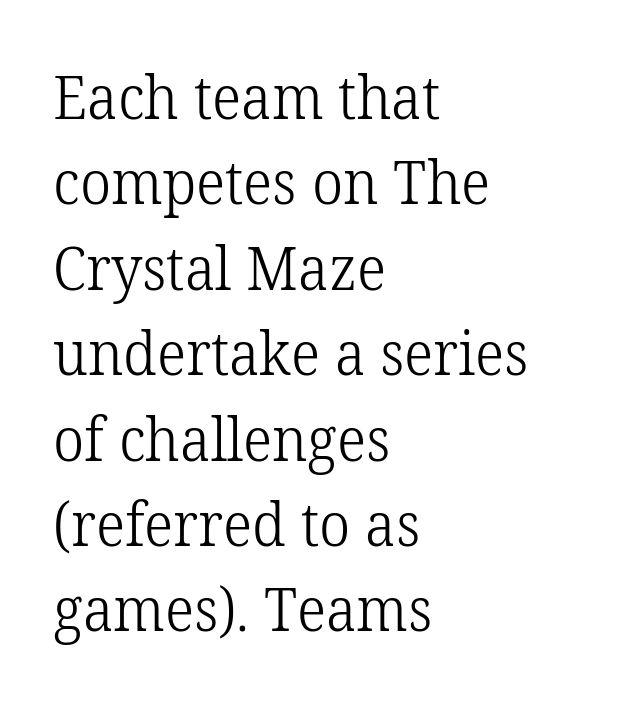
Is there much room between lines? A standard amount, neither cramped nor airy. Descenders hang freely into open space. Weight class: somewhere from thin through regular. This is roman type, the default non-slanted kind.
